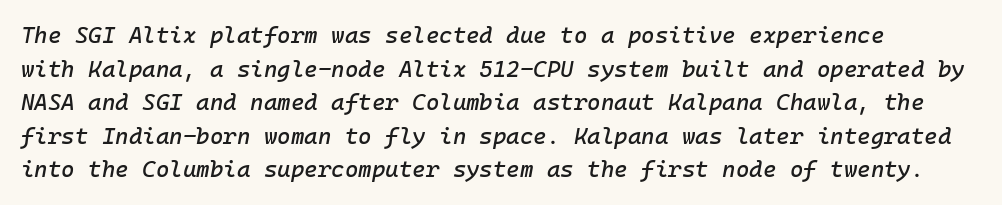
The image shows 23 px text type, italic (leaning right); set left-aligned, normal line spacing (1.46x), normal letter spacing, not underlined.
